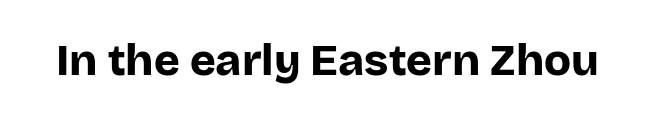
Does extra space separate the letters? No, they use regular spacing. A typesetter would label this face a sans. The words here are not underlined. Varying glyph widths throughout — classic text-font behaviour. Chunky letters — that's bold for sure.
